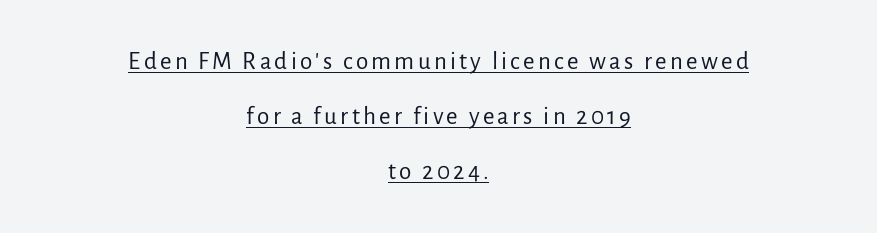
{"italic": "no", "bold": "no", "underline": "yes", "align": "center", "line_spacing": "loose", "line_spacing_ratio": 2.2, "glyph_px": 25}
